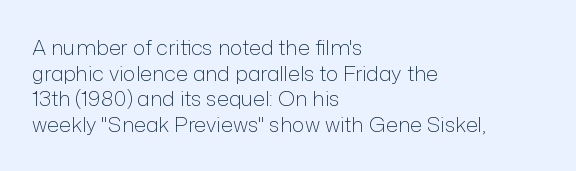
Q: Is the text bold? A: No.
Q: Is the text italic (slanted)? A: No, it is upright.
Q: Is the text underlined? A: No.
Q: How is the paragraph aligned? A: Left-aligned.
Q: Is the spacing between letters normal or unusually wide? A: Normal.
